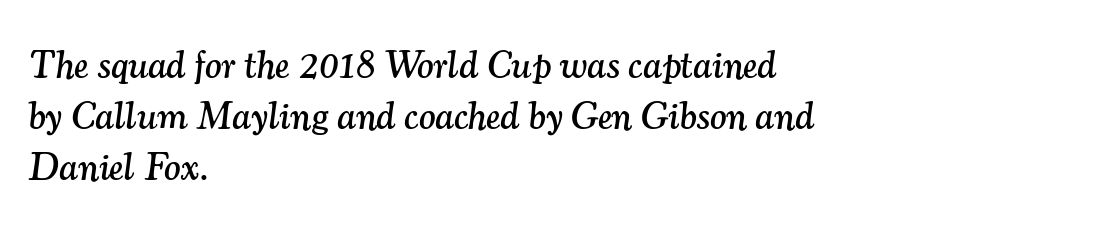
{"serif": "yes", "italic": "yes", "lean": "right", "slant_degrees": 7, "width": "normal", "stroke_contrast": "medium", "x_height": "small", "monospaced": "no", "underline": "no", "align": "left", "line_spacing": "normal", "line_spacing_ratio": 1.31, "letter_spacing": "normal", "letter_spacing_em": 0.0, "glyph_px": 39}
